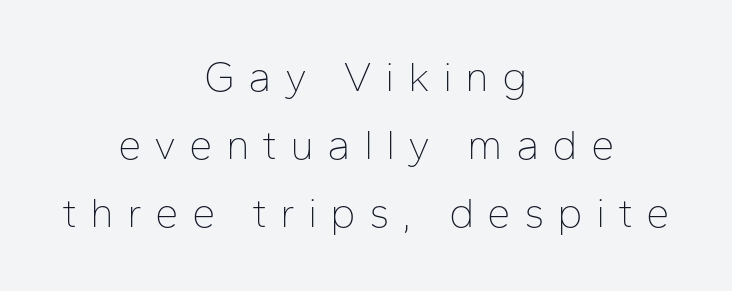
{"serif": "no", "italic": "no", "bold": "no", "weight": "thin", "width": "normal", "stroke_contrast": "low", "x_height": "medium", "monospaced": "no", "underline": "no", "align": "center", "line_spacing": "normal", "line_spacing_ratio": 1.62, "letter_spacing": "wide", "letter_spacing_em": 0.31, "glyph_px": 42}
